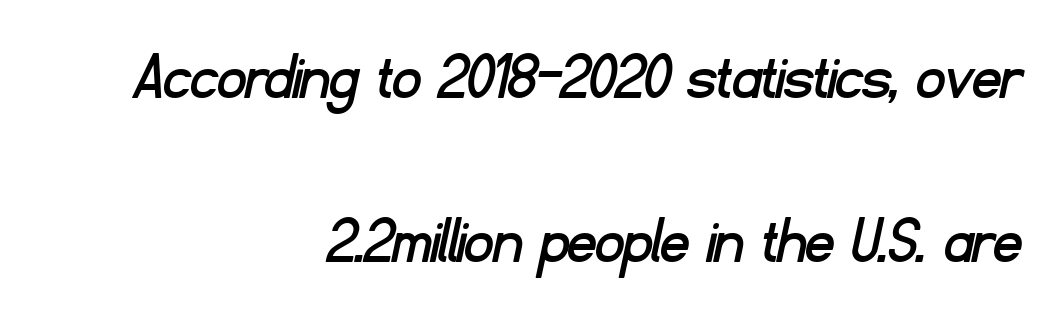
The image shows 69 px sans-serif type; set right-aligned, loose line spacing (2.38x), normal letter spacing, not underlined; low stroke contrast and a small x-height.
